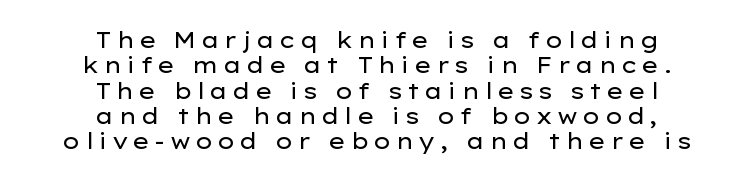
{"italic": "no", "bold": "no", "underline": "no", "align": "center", "line_spacing": "tight", "line_spacing_ratio": 1.15, "glyph_px": 22}
